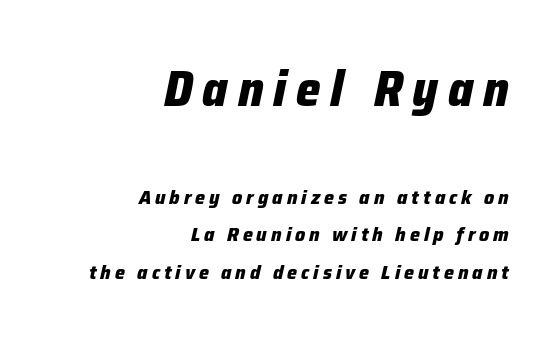
Q: Is the text bold? A: Yes.
Q: Is the text italic (slanted)? A: Yes, it leans right by about 12 degrees.
Q: Is the text underlined? A: No.
Q: How is the paragraph aligned? A: Right-aligned.
Q: Is the spacing between letters normal or unusually wide? A: Unusually wide.
Q: Which block of text is set in a larger size, the first (top) or the second (bottom)? A: The first (top) one.
Q: Width (condensed, normal, or wide)? A: Normal.
Q: Stroke contrast? A: Low.
Q: x-height? A: Medium.
Q: Monospaced? A: No.
